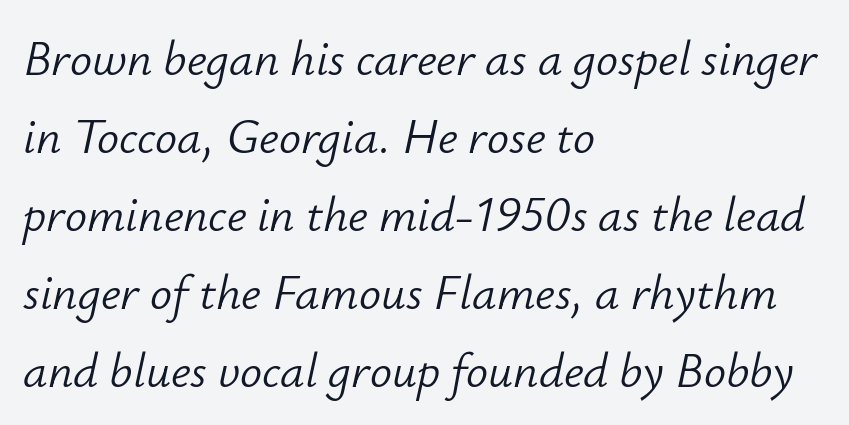
The image shows 49 px light type, italic (leaning right); set left-aligned, normal line spacing (1.59x), normal letter spacing, not underlined; low stroke contrast and a small x-height.
